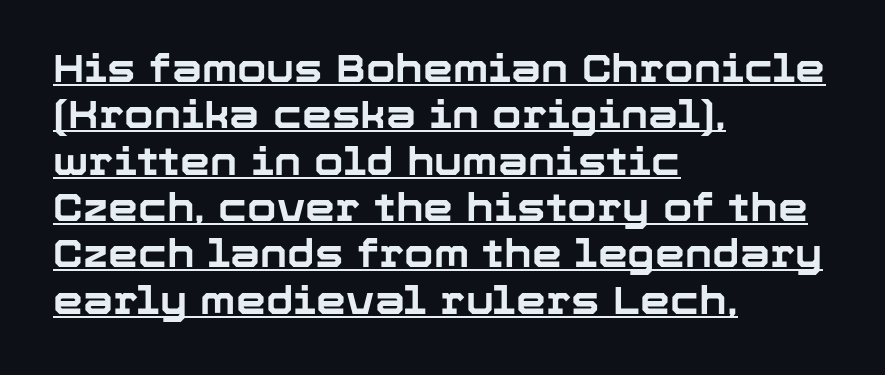
{"serif": "no", "italic": "no", "bold": "yes", "weight": "bold", "width": "normal", "stroke_contrast": "low", "x_height": "medium", "monospaced": "no", "underline": "yes", "align": "left", "line_spacing_ratio": 1.22, "letter_spacing": "normal", "letter_spacing_em": 0.0, "glyph_px": 38}
